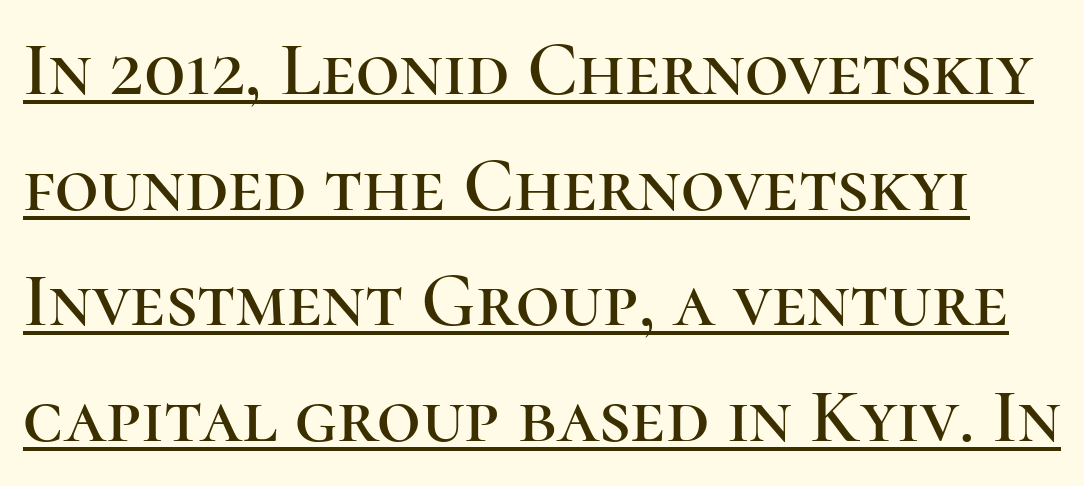
{"serif": "yes", "italic": "no", "width": "normal", "stroke_contrast": "high", "x_height": "medium", "monospaced": "no", "underline": "yes", "line_spacing": "normal", "line_spacing_ratio": 1.52, "letter_spacing": "normal", "letter_spacing_em": 0.0, "glyph_px": 76}
